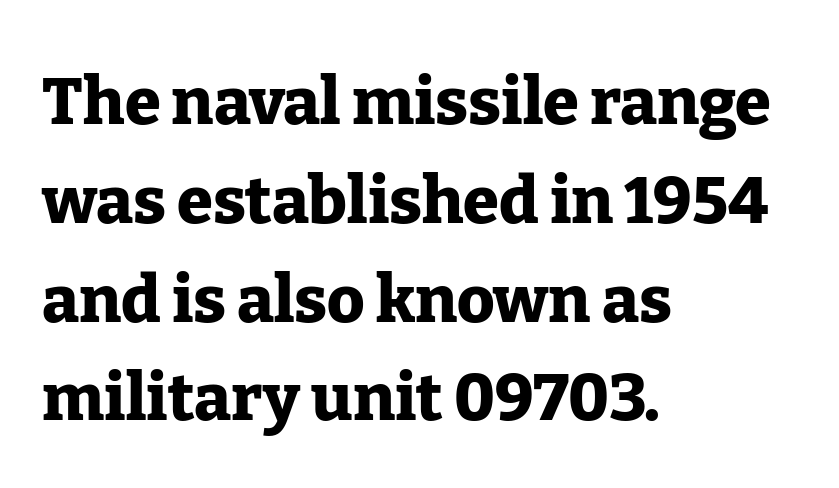
The baseline area is clear. Caption: standard tracking, unaltered. Line starts are locked; line ends wander. Unlike a clean sans, this face finishes its strokes with serifs.
